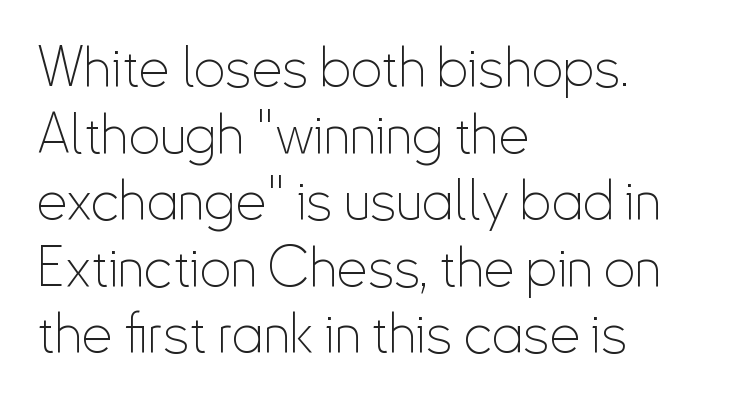
Q: Is the text bold? A: No.
Q: Is the text italic (slanted)? A: No, it is upright.
Q: Is the typeface a serif or a sans-serif typeface? A: Sans-serif.
Q: Is the text underlined? A: No.
Q: How is the paragraph aligned? A: Left-aligned.
Q: Is the spacing between letters normal or unusually wide? A: Normal.
Q: Width (condensed, normal, or wide)? A: Condensed.
Q: Stroke contrast? A: Low.
Q: x-height? A: Small.
Q: Monospaced? A: No.
